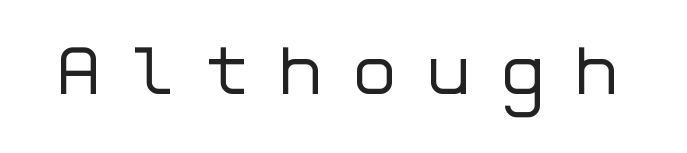
{"serif": "no", "italic": "no", "bold": "no", "weight": "regular", "width": "normal", "stroke_contrast": "low", "x_height": "medium", "underline": "no", "letter_spacing": "wide", "letter_spacing_em": 0.39, "glyph_px": 70}
